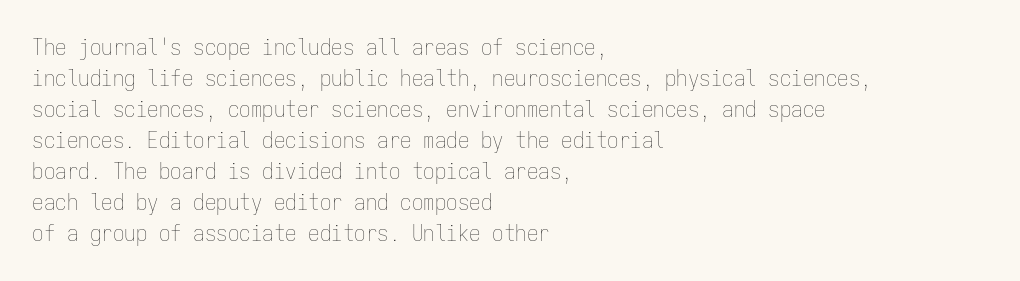
Q: Is the text bold? A: No.
Q: Is the text italic (slanted)? A: No, it is upright.
Q: Is the text underlined? A: No.
Q: How is the paragraph aligned? A: Left-aligned.
Q: Is the spacing between letters normal or unusually wide? A: Normal.
Q: Is the spacing between lines tight, normal or loose? A: Normal.
